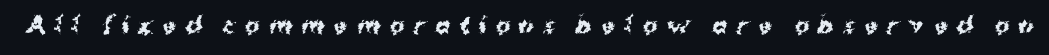
On the weight axis this lands at bold, roughly 700. The space beneath each line is pristine and unruled. The type is letterspaced generously, with wide tracking.
